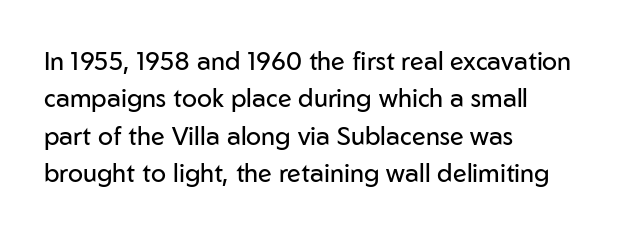
The image shows 25 px text type, upright; set left-aligned, normal line spacing (1.5x), normal letter spacing, not underlined.
